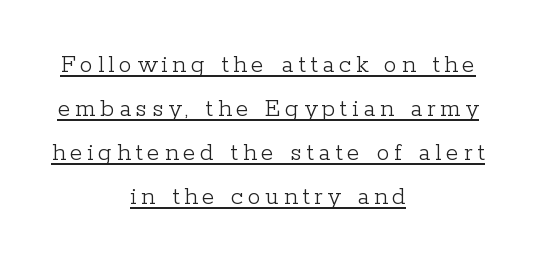
{"italic": "no", "bold": "no", "underline": "yes", "align": "center", "line_spacing": "normal", "line_spacing_ratio": 1.69, "glyph_px": 26}
